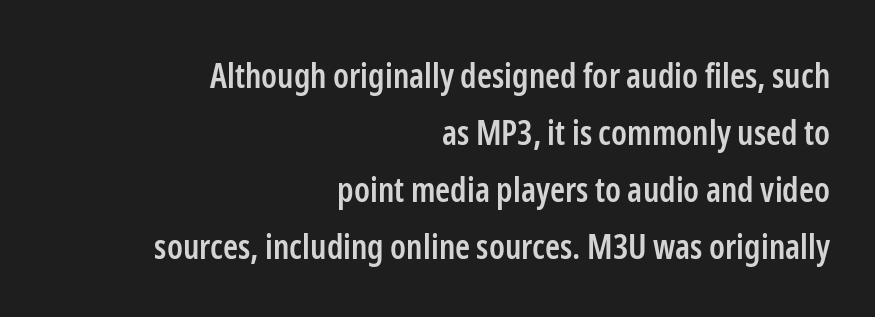
This is the regular roman posture of the typeface. The vertical gap from one line to the next is medium. Typeset ragged left — the right edge is the straight one. The glyphs in this specimen are sans serif.
